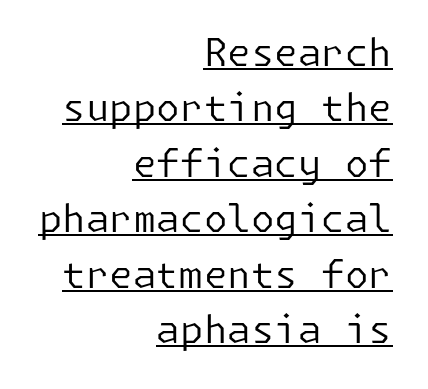
The image shows 38 px regular-weight sans-serif type, upright; set right-aligned, normal line spacing (1.46x), normal letter spacing, underlined; low stroke contrast and a medium x-height.
